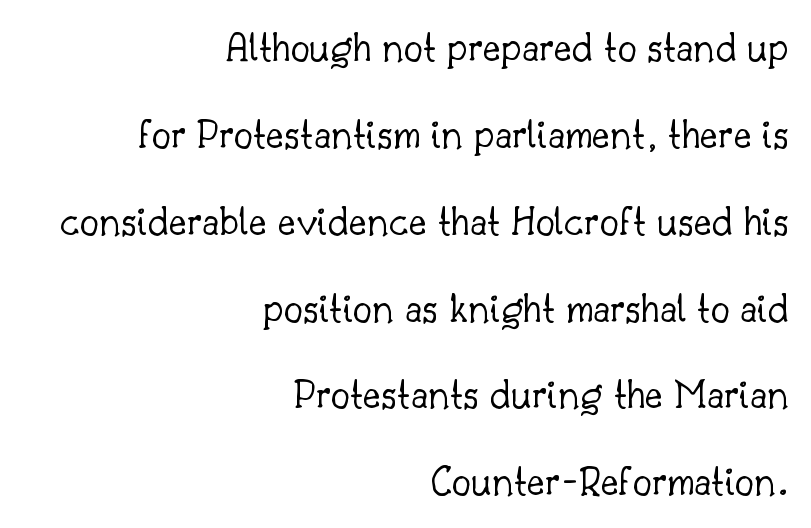
Standard letterfit; no display-style spreading of the glyphs. The foot of each line stays bare and open. Layout note: lines flush right. You could not count columns in this text — the font is proportionally spaced. Do the letters lean? They stand straight.
